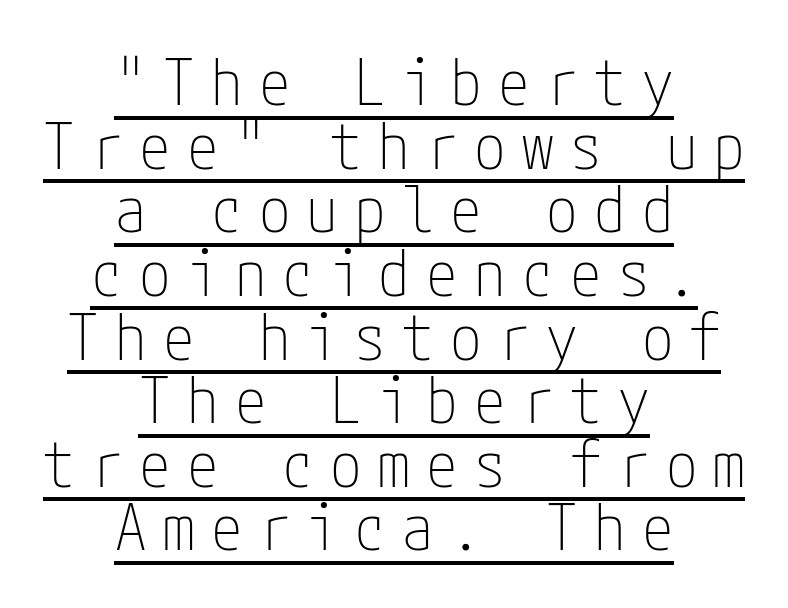
Serif or sans? Sans — the stroke terminals are bare. Every word sits above its own underline. When letters stand straight like this, we call the style roman or upright. Notice how the passage keeps no hard edge, just a central spine. The weight tops out at a normal text grade. Words appear elongated and porous because spacing is wide.
